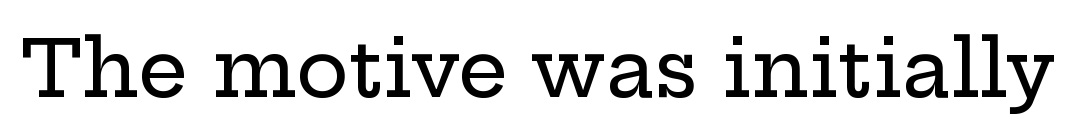
The image shows 79 px wide serif type, upright; set normal letter spacing, not underlined; low stroke contrast and a medium x-height.
